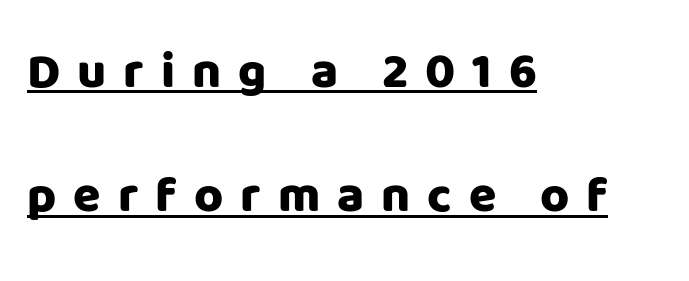
Q: Is the text italic (slanted)? A: No, it is upright.
Q: Is the typeface a serif or a sans-serif typeface? A: Sans-serif.
Q: Is the text underlined? A: Yes.
Q: How is the paragraph aligned? A: Left-aligned.
Q: Is the spacing between letters normal or unusually wide? A: Unusually wide.
Q: Is the spacing between lines tight, normal or loose? A: Loose.
Q: Width (condensed, normal, or wide)? A: Normal.
Q: Stroke contrast? A: Low.
Q: x-height? A: Large.
Q: Monospaced? A: No.
